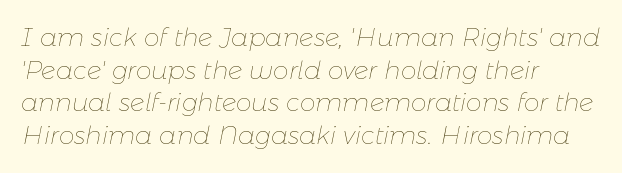
The image shows 25 px text type, italic (leaning right); set left-aligned, normal line spacing (1.31x), normal letter spacing, not underlined.
